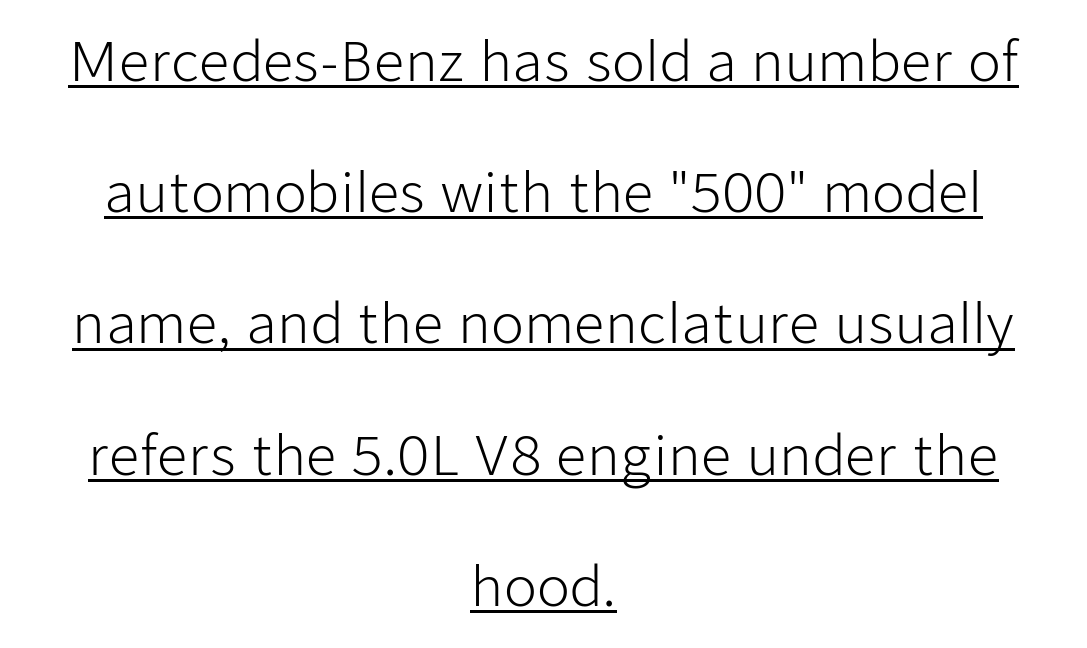
Baseline-to-baseline distance is far greater than the letter height. A typesetter would label this face a sans. Posture: upright roman. Looks like regular typesetting: each glyph gets only the width it needs.
